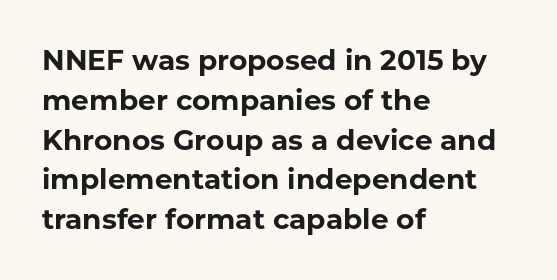
{"serif": "no", "italic": "no", "bold": "yes", "weight": "bold", "width": "normal", "stroke_contrast": "low", "x_height": "medium", "monospaced": "no", "underline": "no", "align": "left", "line_spacing": "normal", "line_spacing_ratio": 1.42, "letter_spacing": "normal", "letter_spacing_em": 0.0, "glyph_px": 28}
